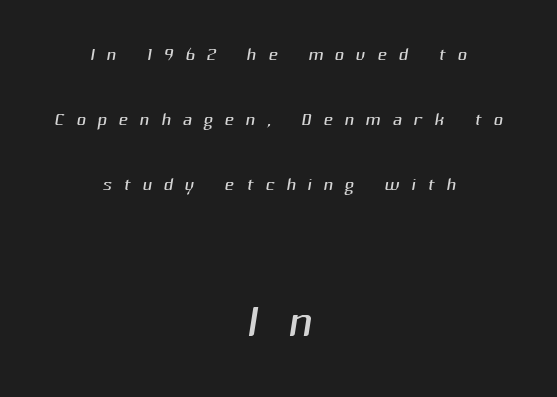
A light-to-regular cut is what we see here. Of the two passages, the one underneath uses the larger point size. Each line is balanced around a shared central axis. Anything drawn beneath the words? Only blank space. Each letter keeps its own natural width here, so spacing adapts to shape.
